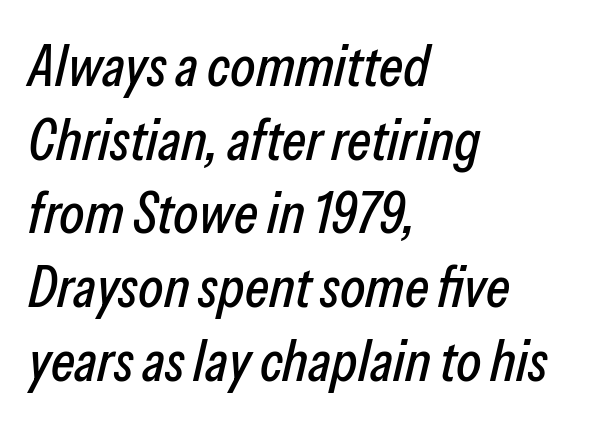
{"italic": "yes", "lean": "right", "slant_degrees": 13, "width": "condensed", "stroke_contrast": "low", "x_height": "medium", "monospaced": "no", "underline": "no", "align": "left", "line_spacing": "normal", "line_spacing_ratio": 1.27, "letter_spacing": "normal", "letter_spacing_em": 0.0, "glyph_px": 58}
